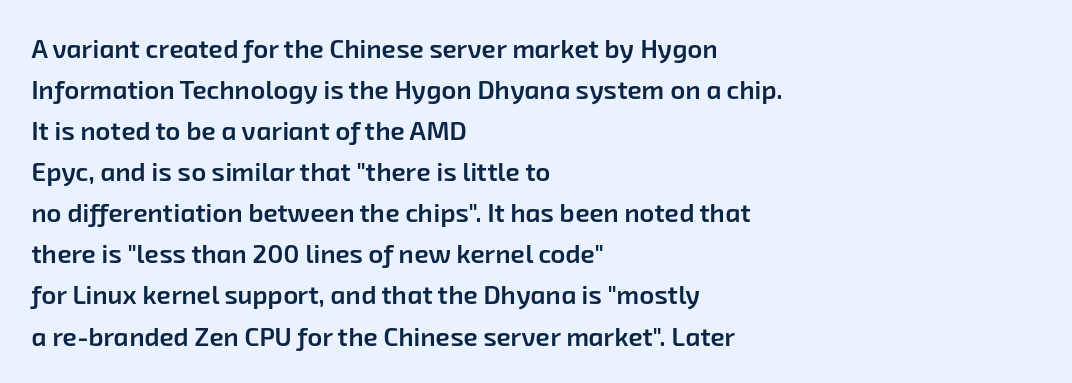
Q: Is the text bold? A: Semi-bold.
Q: Is the text underlined? A: No.
Q: How is the paragraph aligned? A: Left-aligned.
Q: Is the spacing between letters normal or unusually wide? A: Normal.
Q: Is the spacing between lines tight, normal or loose? A: Normal.
